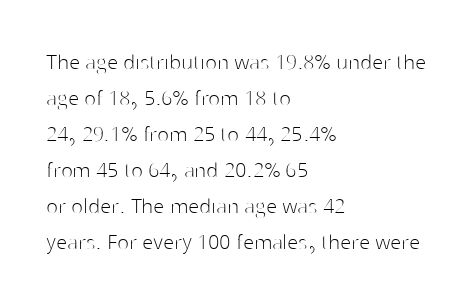
The rendering anchors every line to the left-hand side. Words appear dense and cohesive because spacing is normal. Does the leading feel generous? No, just average. A quiet, ordinary-to-light weight characterises the typeface.
